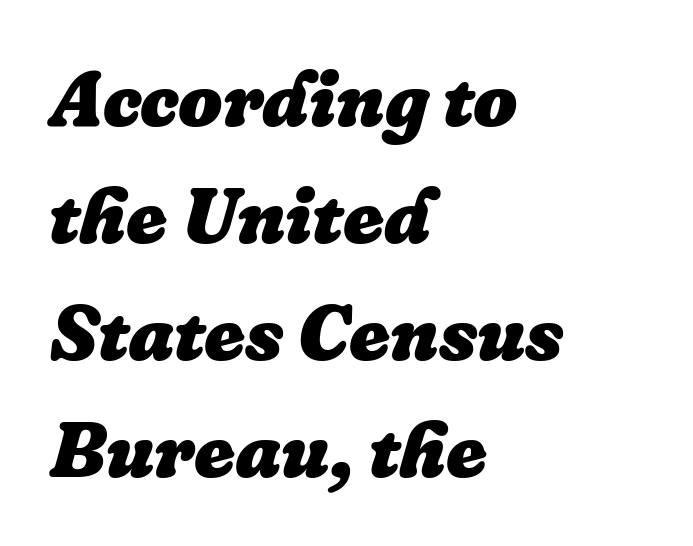
Q: Is the text bold? A: Yes.
Q: Is the text italic (slanted)? A: Yes, it leans right by about 16 degrees.
Q: Is the text underlined? A: No.
Q: How is the paragraph aligned? A: Left-aligned.
Q: Is the spacing between letters normal or unusually wide? A: Normal.
Q: Is the spacing between lines tight, normal or loose? A: Normal.
Q: Width (condensed, normal, or wide)? A: Normal.
Q: Stroke contrast? A: Low.
Q: x-height? A: Medium.
Q: Monospaced? A: No.
